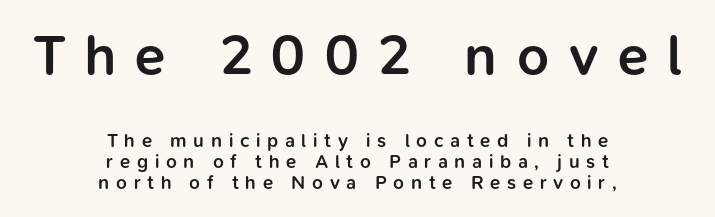
You get the large type first, then a drop to smaller type. Typographically, this falls in the sans-serif category. The letters stand straight up with perfectly vertical stems. Is the block centered? Yes — each line is placed symmetrically about the middle. Looks like regular typesetting: each glyph gets only the width it needs.
